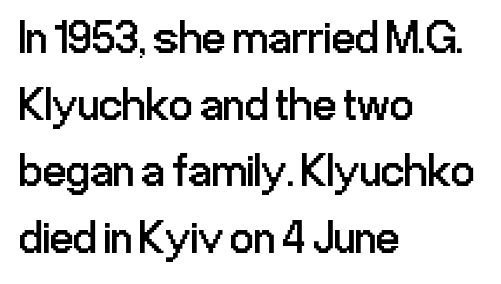
Q: Is the text bold? A: No.
Q: Is the text italic (slanted)? A: No, it is upright.
Q: Is the typeface a serif or a sans-serif typeface? A: Sans-serif.
Q: Is the text underlined? A: No.
Q: How is the paragraph aligned? A: Left-aligned.
Q: Is the spacing between letters normal or unusually wide? A: Normal.
Q: Is the spacing between lines tight, normal or loose? A: Normal.
Q: Width (condensed, normal, or wide)? A: Condensed.
Q: Stroke contrast? A: Low.
Q: x-height? A: Medium.
Q: Monospaced? A: No.
